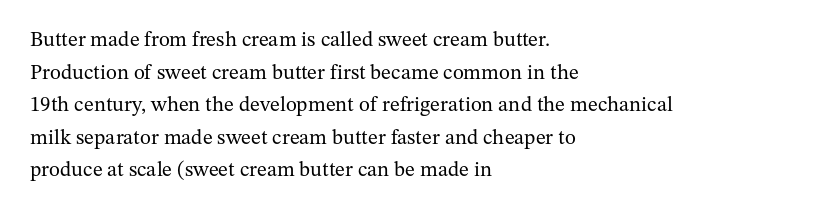
The axis of the letterforms is exactly vertical. Here the glyphs are tracked normally, forming tight word shapes. Descenders hang freely into open space. Line beginnings align vertically; line endings do not. The rows are spaced the way most documents space them.
